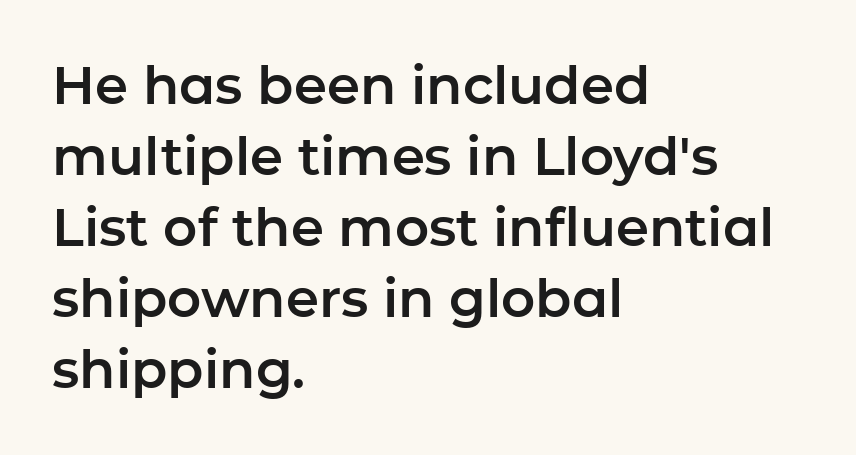
{"serif": "no", "italic": "no", "width": "normal", "stroke_contrast": "low", "x_height": "medium", "monospaced": "no", "underline": "no", "align": "left", "line_spacing": "normal", "line_spacing_ratio": 1.34, "letter_spacing": "normal", "letter_spacing_em": 0.0, "glyph_px": 53}
